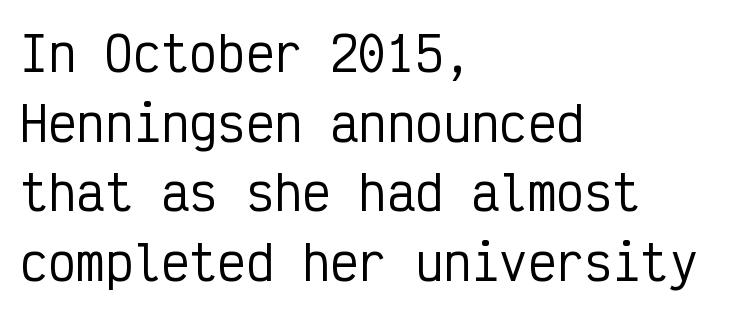
This rendering uses left alignment, leaving the right contour irregular. The font's upright variant was chosen for this text. Compared with typical paragraphs, the rows here are spaced about the same. The baseline area is clear. Glyph-to-glyph distance matches everyday printed text. Examine the stroke ends and you'll find no serifs.
